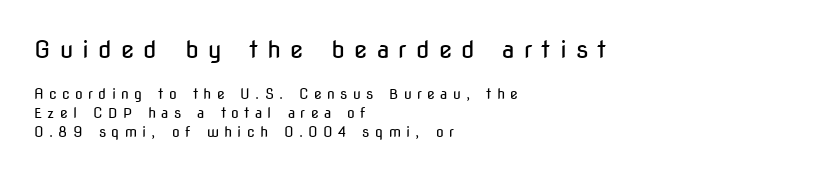
The image shows 24 px text type, upright; set left-aligned, normal line spacing (1.34x), unusually wide letter spacing (+0.38 em), not underlined; the first (top) block is 1.71x larger.
